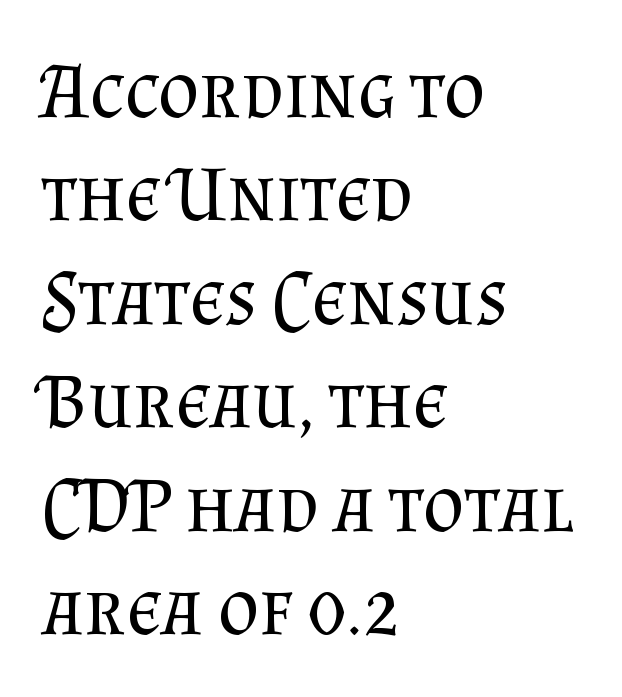
Q: Is the text bold? A: No.
Q: Is the text italic (slanted)? A: No, it is upright.
Q: Is the typeface a serif or a sans-serif typeface? A: Serif.
Q: Is the text underlined? A: No.
Q: How is the paragraph aligned? A: Left-aligned.
Q: Is the spacing between letters normal or unusually wide? A: Normal.
Q: Is the spacing between lines tight, normal or loose? A: Normal.
Q: Width (condensed, normal, or wide)? A: Normal.
Q: Stroke contrast? A: Medium.
Q: x-height? A: Small.
Q: Monospaced? A: No.
